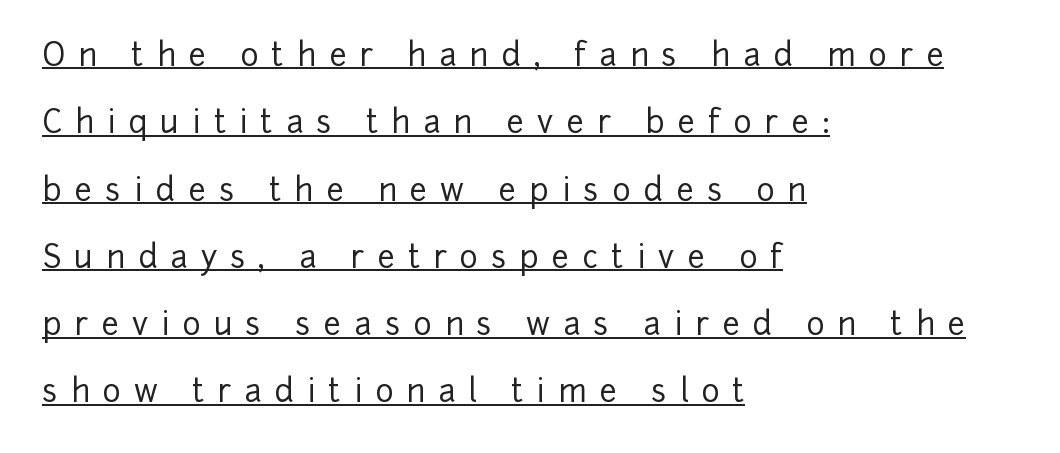
What stands out about the letter spacing? Its width — letters are far apart. These lines are set flush left with a ragged right edge. Leading is clearly above the norm, producing a sparse column. Underlined type.
